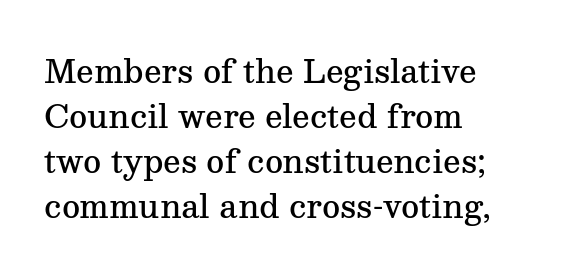
The image shows 31 px semibold serif type, upright; set left-aligned, normal line spacing (1.45x), normal letter spacing, not underlined; medium stroke contrast and a medium x-height.
